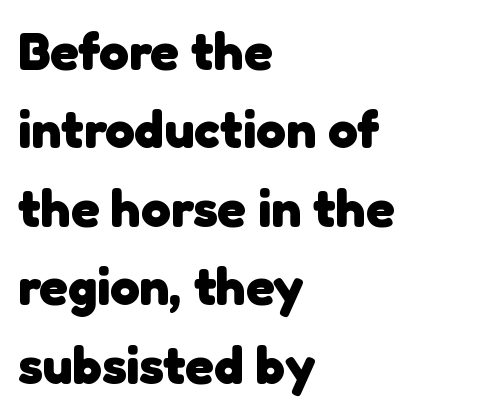
{"serif": "no", "bold": "yes", "weight": "heavy", "width": "normal", "stroke_contrast": "low", "x_height": "medium", "monospaced": "no", "underline": "no", "align": "left", "line_spacing": "normal", "line_spacing_ratio": 1.48, "letter_spacing": "normal", "letter_spacing_em": 0.0, "glyph_px": 53}
